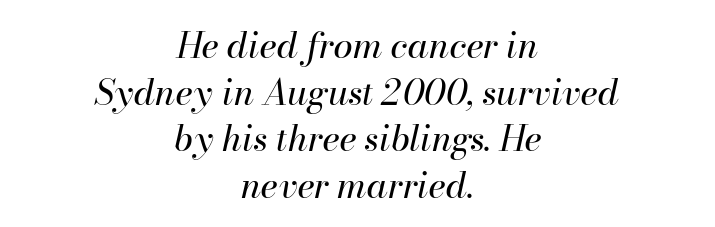
Weight class: somewhere from thin through regular. Neither beginnings nor endings align; midpoints do. Spacing verdict: proportional, widths tailored to each character. Letter spacing: default. Reading down the column, the eye jumps a familiar distance to each next line. The passage shown leans; its letterforms are oblique.
